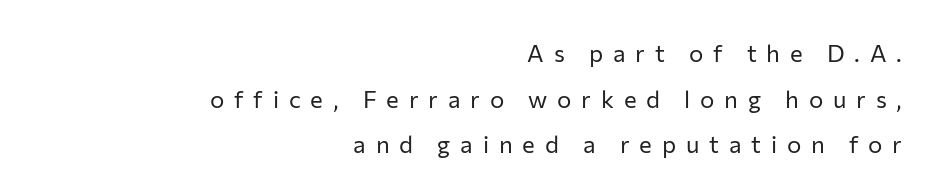
The image shows 24 px text type, upright; set right-aligned, loose line spacing (1.9x), unusually wide letter spacing (+0.41 em), not underlined.
